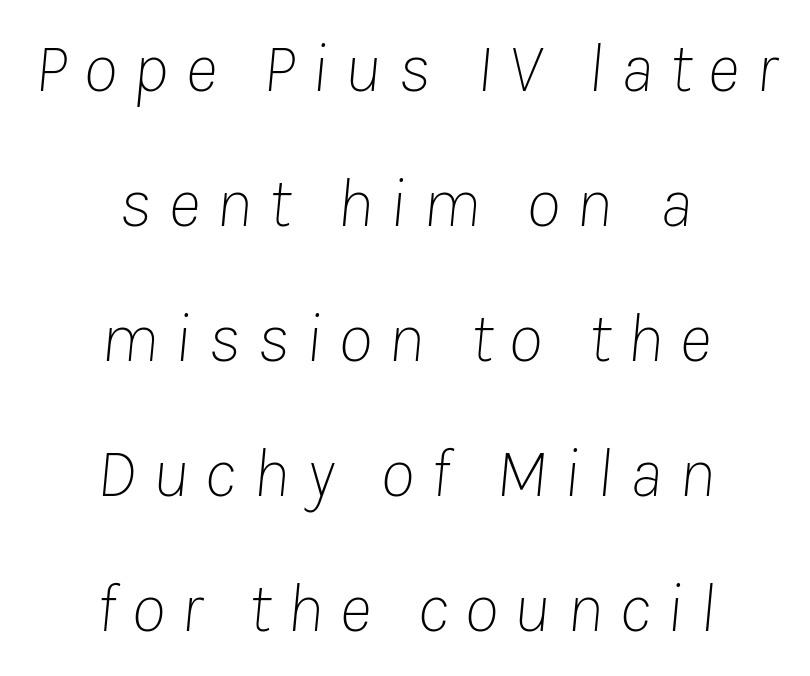
The image shows 70 px thin type, italic (leaning right); set centered, loose line spacing (1.93x), unusually wide letter spacing (+0.23 em), not underlined; low stroke contrast and a medium x-height.
